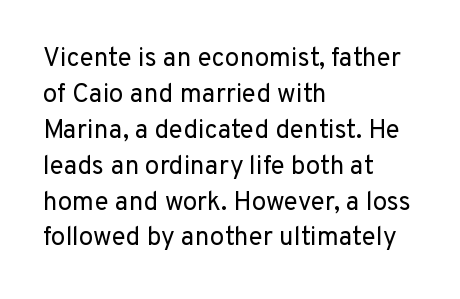
Q: Is the text bold? A: No.
Q: Is the text italic (slanted)? A: No, it is upright.
Q: Is the text underlined? A: No.
Q: How is the paragraph aligned? A: Left-aligned.
Q: Is the spacing between letters normal or unusually wide? A: Normal.
Q: Is the spacing between lines tight, normal or loose? A: Normal.
